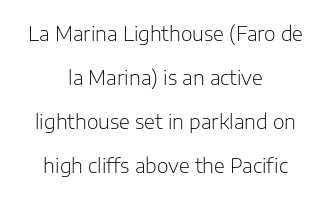
{"italic": "no", "bold": "no", "underline": "no", "align": "center", "line_spacing": "loose", "line_spacing_ratio": 2.2, "letter_spacing": "normal", "letter_spacing_em": 0.0, "glyph_px": 20}
